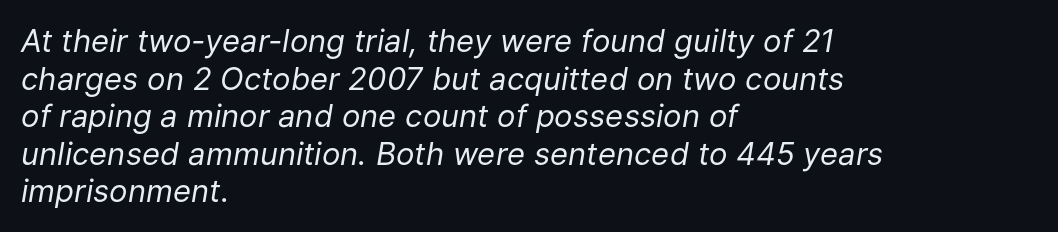
{"italic": "yes", "lean": "right", "slant_degrees": 9, "bold": "no", "weight": "regular", "width": "normal", "stroke_contrast": "low", "x_height": "medium", "monospaced": "no", "underline": "no", "align": "left", "line_spacing_ratio": 1.21, "letter_spacing": "normal", "letter_spacing_em": 0.0, "glyph_px": 31}
